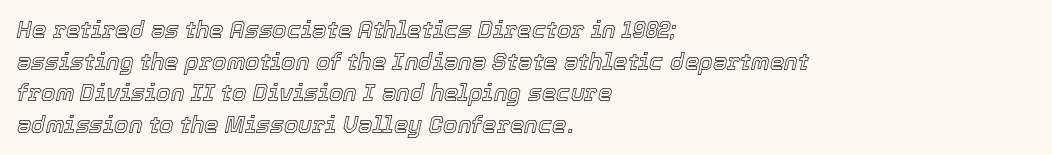
{"italic": "yes", "lean": "right", "slant_degrees": 12, "underline": "no", "align": "left", "line_spacing": "normal", "line_spacing_ratio": 1.37, "letter_spacing": "normal", "letter_spacing_em": 0.0, "glyph_px": 23}
